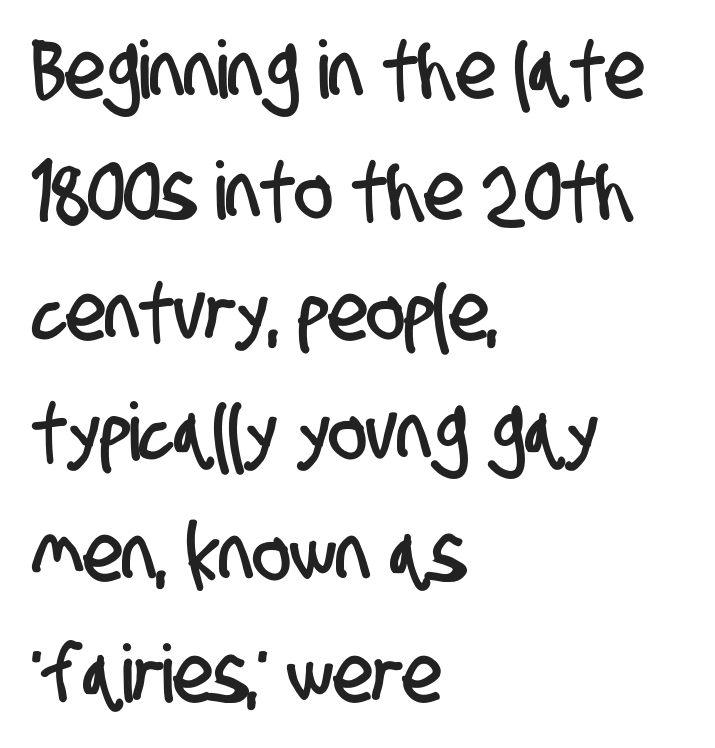
Q: Is the typeface a serif or a sans-serif typeface? A: Sans-serif.
Q: Is the text underlined? A: No.
Q: How is the paragraph aligned? A: Left-aligned.
Q: Is the spacing between letters normal or unusually wide? A: Normal.
Q: Is the spacing between lines tight, normal or loose? A: Normal.
Q: Width (condensed, normal, or wide)? A: Condensed.
Q: Stroke contrast? A: Low.
Q: x-height? A: Large.
Q: Monospaced? A: No.
